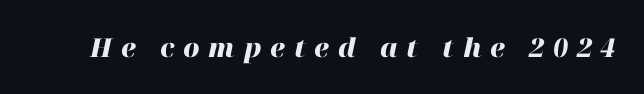
{"italic": "yes", "lean": "right", "slant_degrees": 12, "bold": "yes", "underline": "no", "letter_spacing": "wide", "letter_spacing_em": 0.34, "glyph_px": 26}
